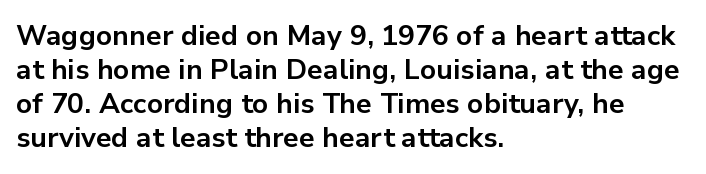
The specimen omits any rule beneath the text block's lines. This rendering employs a face without finishing strokes, i.e., a sans-serif. Posture: vertical. This is heavy type, rendered in bold. The letters sit at their default tracking, neither squeezed nor spread.
